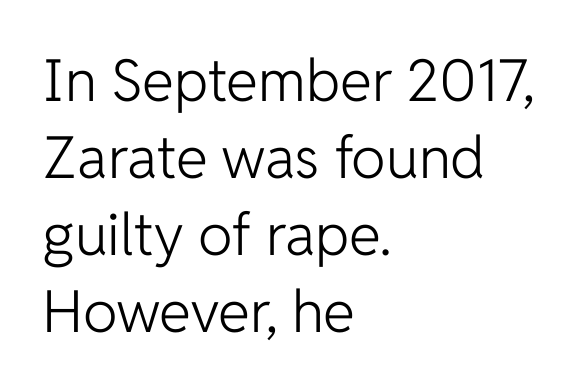
{"serif": "no", "italic": "no", "bold": "no", "weight": "light", "width": "normal", "stroke_contrast": "low", "x_height": "medium", "monospaced": "no", "underline": "no", "align": "left", "line_spacing": "normal", "line_spacing_ratio": 1.33, "letter_spacing": "normal", "letter_spacing_em": 0.0, "glyph_px": 58}
